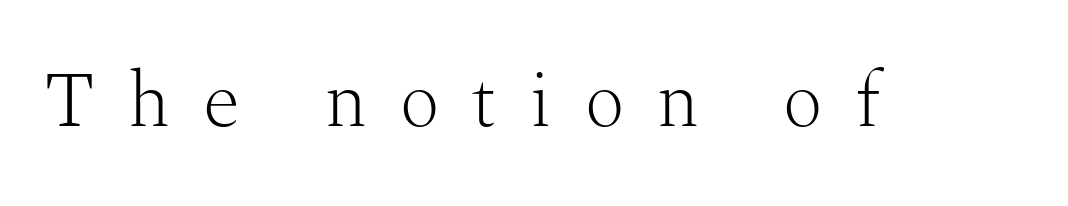
Q: Is the text bold? A: No.
Q: Is the text italic (slanted)? A: No, it is upright.
Q: Is the typeface a serif or a sans-serif typeface? A: Serif.
Q: Is the text underlined? A: No.
Q: Is the spacing between letters normal or unusually wide? A: Unusually wide.
Q: Width (condensed, normal, or wide)? A: Normal.
Q: Stroke contrast? A: Medium.
Q: x-height? A: Medium.
Q: Monospaced? A: No.
